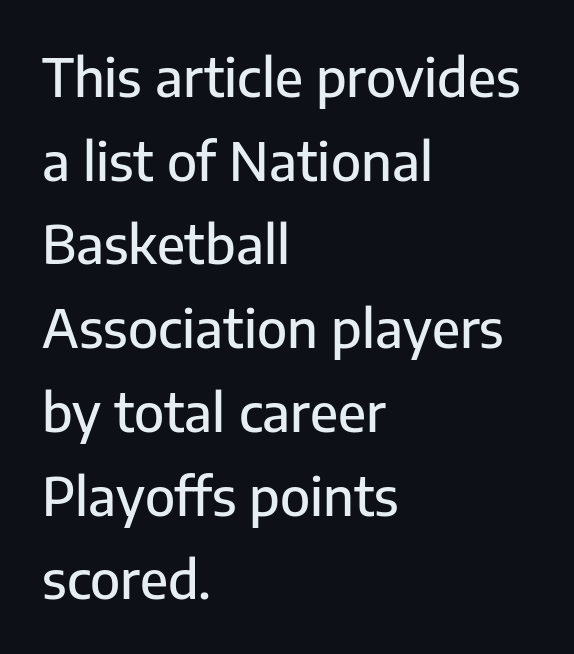
{"serif": "no", "italic": "no", "width": "normal", "stroke_contrast": "low", "x_height": "medium", "monospaced": "no", "underline": "no", "align": "left", "line_spacing": "normal", "line_spacing_ratio": 1.58, "letter_spacing": "normal", "letter_spacing_em": 0.0, "glyph_px": 53}
